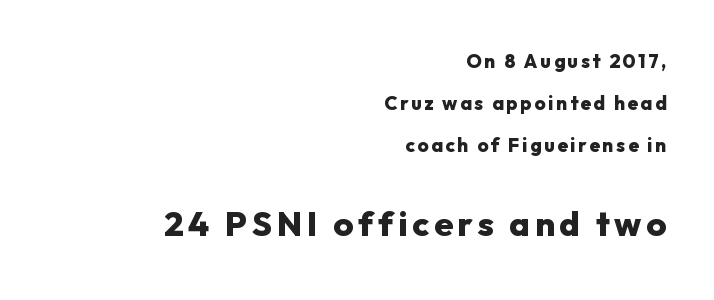
Q: Is the text bold? A: Yes.
Q: Is the text italic (slanted)? A: No, it is upright.
Q: Is the typeface a serif or a sans-serif typeface? A: Sans-serif.
Q: Is the text underlined? A: No.
Q: How is the paragraph aligned? A: Right-aligned.
Q: Is the spacing between lines tight, normal or loose? A: Loose.
Q: Which block of text is set in a larger size, the first (top) or the second (bottom)? A: The second (bottom) one.
Q: Width (condensed, normal, or wide)? A: Normal.
Q: Stroke contrast? A: Low.
Q: x-height? A: Medium.
Q: Monospaced? A: No.
